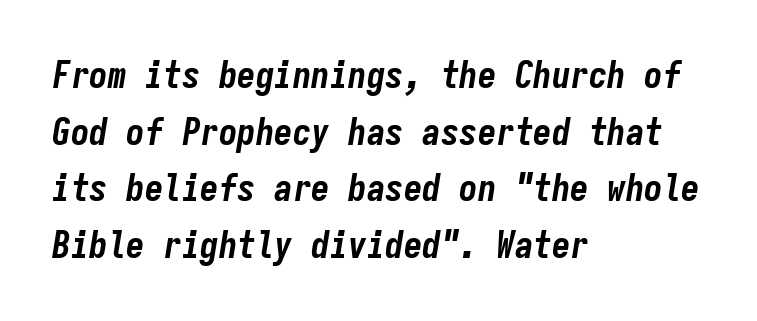
Plenty of ink on the page — the face is bold. Casual observation: everything's shoved over to the left. You could count columns in this text — the font is strictly monospaced. Quick note: interline space is typical.
